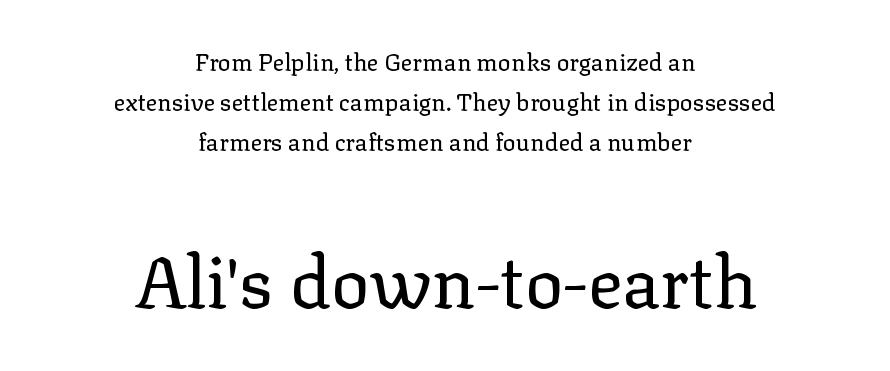
{"serif": "yes", "italic": "no", "bold": "no", "weight": "regular", "width": "normal", "stroke_contrast": "low", "x_height": "medium", "monospaced": "no", "underline": "no", "align": "center", "line_spacing": "normal", "line_spacing_ratio": 1.67, "letter_spacing": "normal", "letter_spacing_em": 0.0, "larger_block": "second", "size_ratio": 3.0, "glyph_px": 72}
